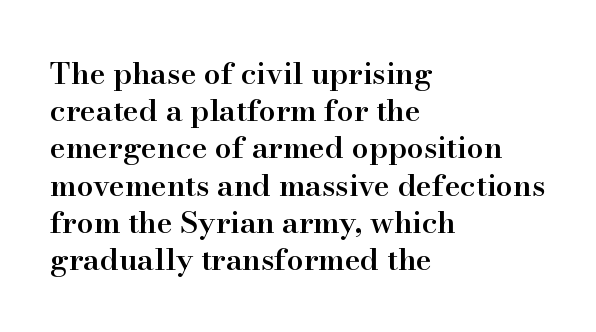
Students, note that the glyphs here touch the page at normal intervals. One-word summary of the alignment: left. Small tapered or slab feet sit at the stroke ends, so this counts as serif. Do the characters align in a grid? No, the font is proportional. Is the type bold? Partly — it's a semibold, heavier than regular but not fully bold. The font's upright variant was chosen for this text.
